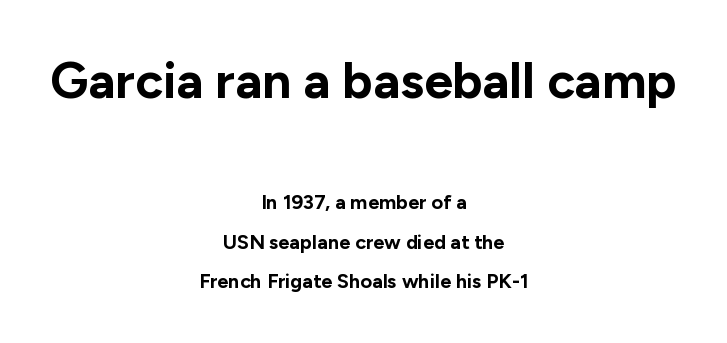
Q: Is the text bold? A: Yes.
Q: Is the text italic (slanted)? A: No, it is upright.
Q: Is the typeface a serif or a sans-serif typeface? A: Sans-serif.
Q: Is the text underlined? A: No.
Q: How is the paragraph aligned? A: Centered.
Q: Is the spacing between letters normal or unusually wide? A: Normal.
Q: Is the spacing between lines tight, normal or loose? A: Loose.
Q: Which block of text is set in a larger size, the first (top) or the second (bottom)? A: The first (top) one.
Q: Width (condensed, normal, or wide)? A: Normal.
Q: Stroke contrast? A: Low.
Q: x-height? A: Medium.
Q: Monospaced? A: No.
